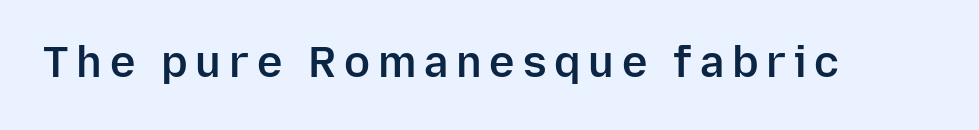
The font's upright variant was chosen for this text. Each letter keeps its own natural width here, so spacing adapts to shape. The typesetting leans somewhat heavy: a semibold. This rendering employs a face without finishing strokes, i.e., a sans-serif.
